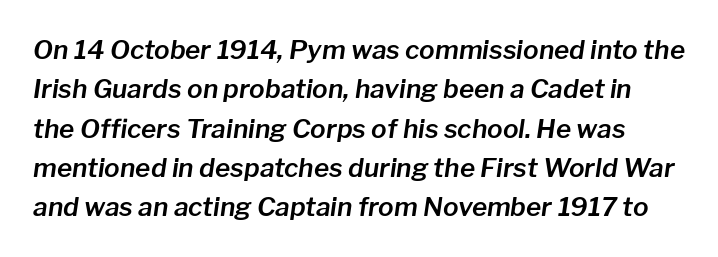
The image shows 26 px text type, italic (leaning right); set normal line spacing (1.51x), normal letter spacing, not underlined.
